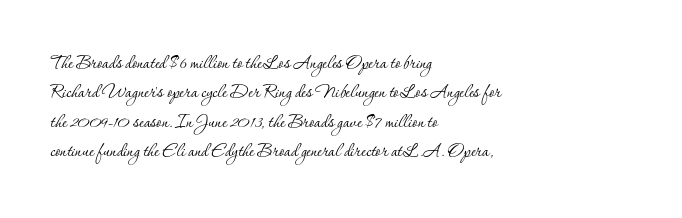
The face used here is rendered with its standard letterfit. The setting favours the left margin, as ordinary paragraphs usually do. This is not heavy type; no bold has been used. Interline gaps are of average width in this sample.
